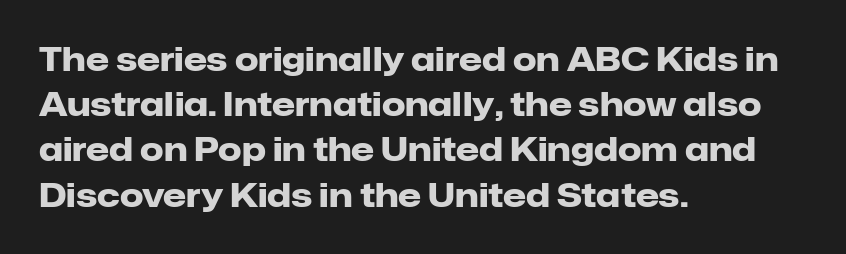
Q: Is the text bold? A: Yes.
Q: Is the text italic (slanted)? A: No, it is upright.
Q: Is the typeface a serif or a sans-serif typeface? A: Sans-serif.
Q: Is the text underlined? A: No.
Q: How is the paragraph aligned? A: Left-aligned.
Q: Is the spacing between letters normal or unusually wide? A: Normal.
Q: Is the spacing between lines tight, normal or loose? A: Normal.
Q: Width (condensed, normal, or wide)? A: Normal.
Q: Stroke contrast? A: Low.
Q: x-height? A: Medium.
Q: Monospaced? A: No.
